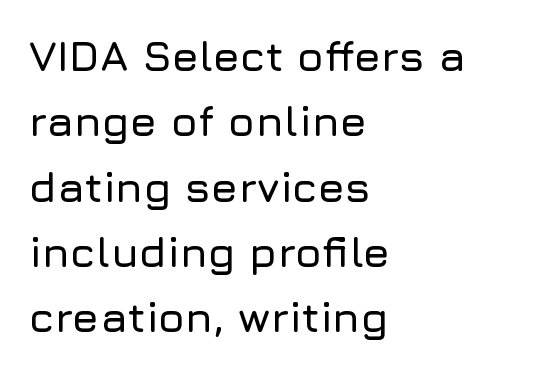
{"serif": "no", "italic": "no", "width": "normal", "stroke_contrast": "low", "x_height": "medium", "monospaced": "no", "underline": "no", "align": "left", "line_spacing": "normal", "line_spacing_ratio": 1.52, "letter_spacing": "normal", "letter_spacing_em": 0.0, "glyph_px": 43}
